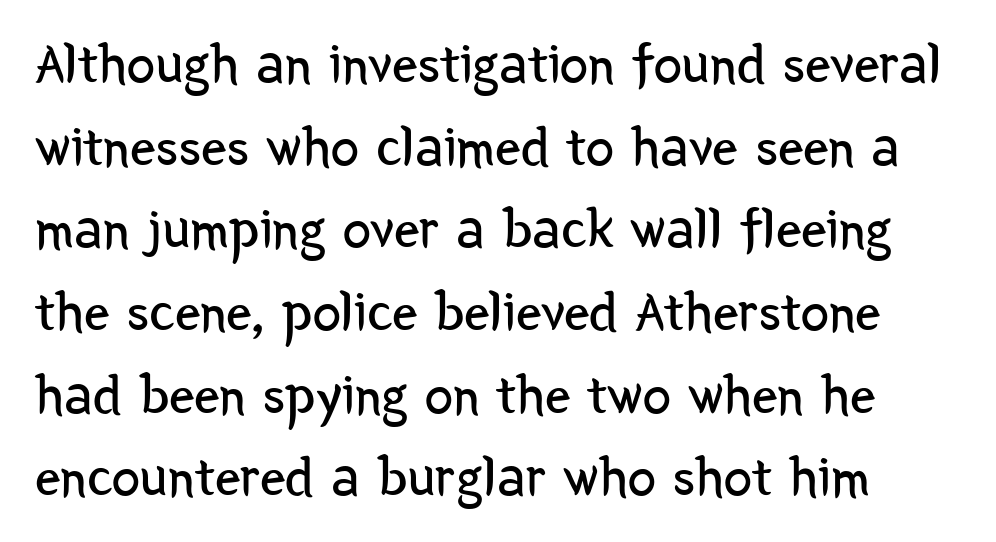
The image shows 57 px regular-weight, condensed sans-serif type, upright; set normal line spacing (1.45x), normal letter spacing, not underlined; low stroke contrast and a medium x-height.
